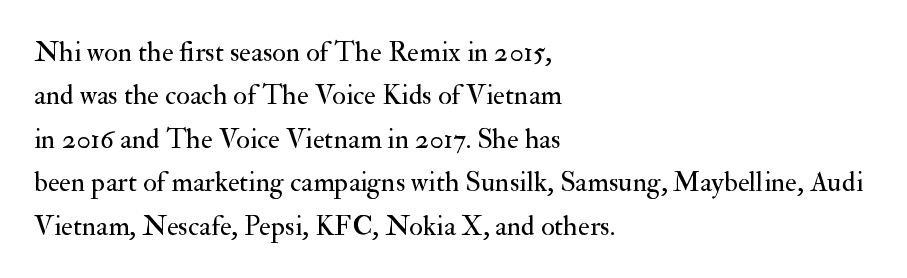
Q: Is the text bold? A: No.
Q: Is the text italic (slanted)? A: No, it is upright.
Q: Is the typeface a serif or a sans-serif typeface? A: Serif.
Q: Is the text underlined? A: No.
Q: How is the paragraph aligned? A: Left-aligned.
Q: Is the spacing between letters normal or unusually wide? A: Normal.
Q: Is the spacing between lines tight, normal or loose? A: Normal.
Q: Width (condensed, normal, or wide)? A: Normal.
Q: Stroke contrast? A: Medium.
Q: x-height? A: Small.
Q: Monospaced? A: No.
